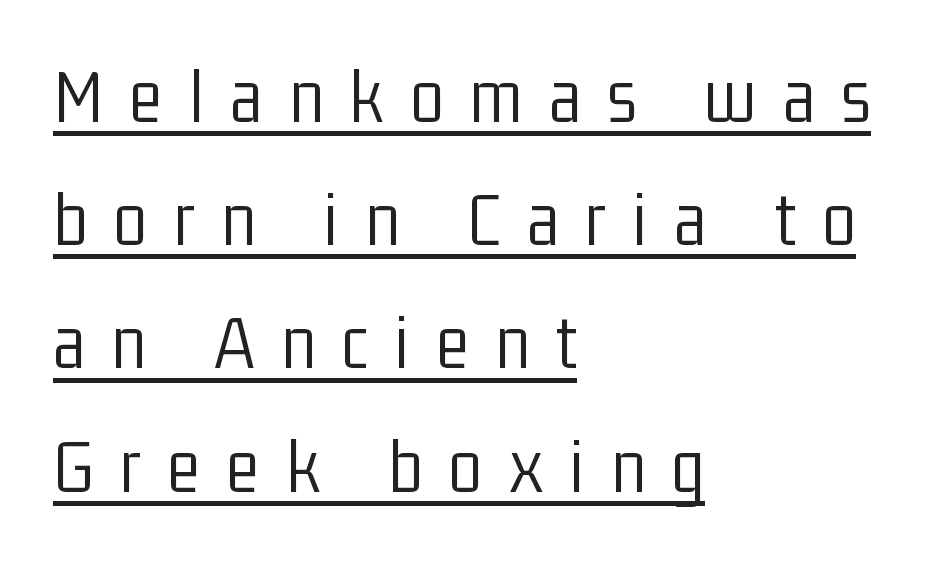
Is this a fixed-width face? No — the glyphs have proportional, varying widths. Vertically, the passage feels balanced, rows spaced as you'd expect. Characters follow at a spacing far wider than the type designer built in. Check the space under the baseline: a stroke is drawn there. All the whitespace from short lines collects on the right. No chunkiness to these letters — they're not bold.
